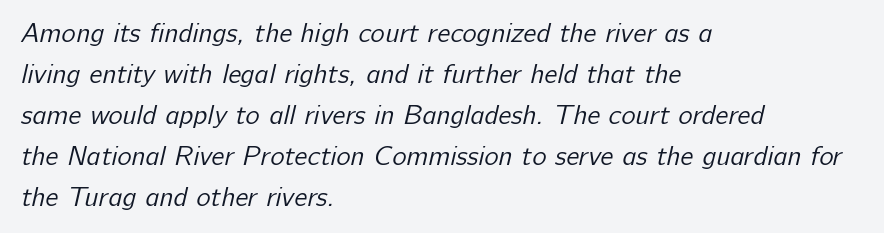
The image shows 27 px text type; set left-aligned, normal line spacing (1.52x), normal letter spacing, not underlined.
